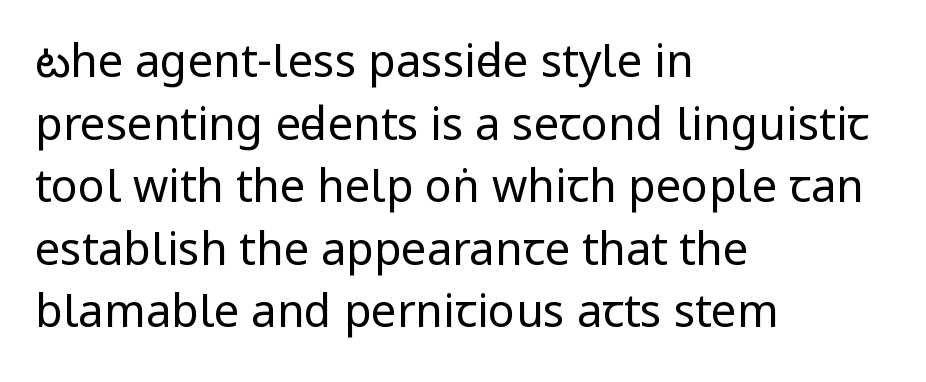
The image shows 45 px regular-weight, condensed sans-serif type, upright; set left-aligned, normal line spacing (1.39x), normal letter spacing, not underlined; low stroke contrast.
